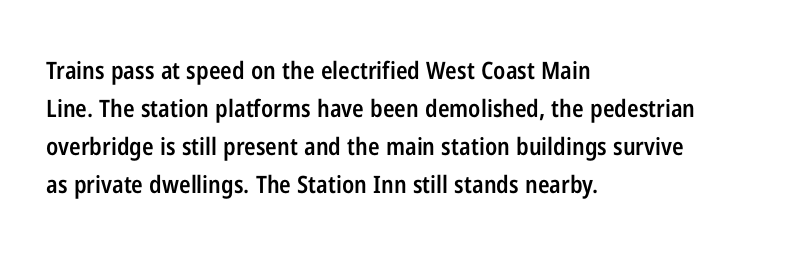
{"italic": "no", "bold": "semi", "underline": "no", "align": "left", "line_spacing": "normal", "line_spacing_ratio": 1.58, "letter_spacing": "normal", "letter_spacing_em": 0.0, "glyph_px": 24}
